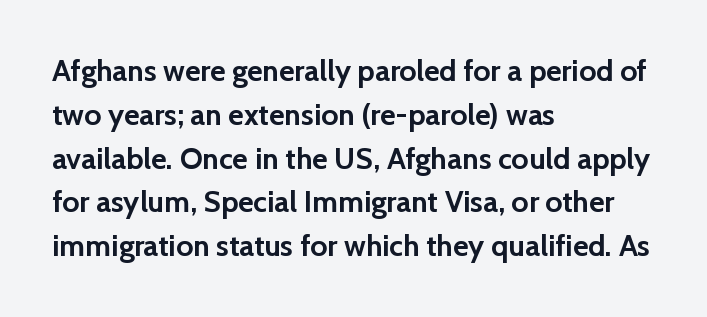
The image shows 30 px semibold sans-serif type, upright; set left-aligned, normal line spacing (1.46x), normal letter spacing, not underlined; low stroke contrast and a medium x-height.
